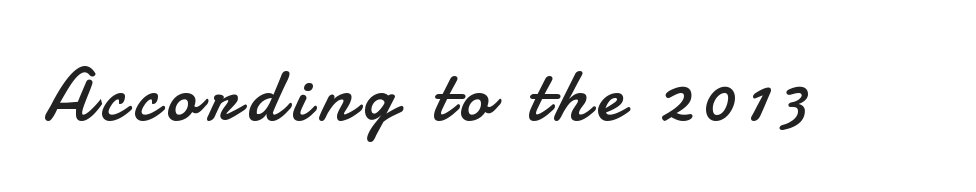
Q: Is the text bold? A: No.
Q: Is the text italic (slanted)? A: Yes.
Q: Is the typeface a serif or a sans-serif typeface? A: Sans-serif.
Q: Is the text underlined? A: No.
Q: Width (condensed, normal, or wide)? A: Normal.
Q: Stroke contrast? A: Low.
Q: x-height? A: Small.
Q: Monospaced? A: No.
